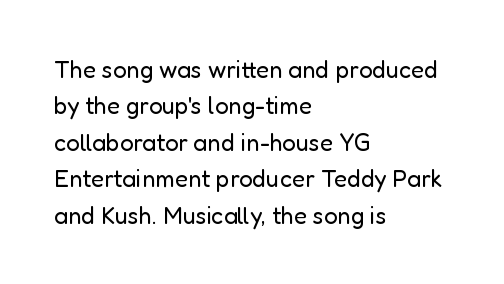
The foot of each line stays bare and open. These lines stack with their left ends in a neat column. Italic: no, the glyphs are upright roman. These lines sit exactly where default settings would place them.
